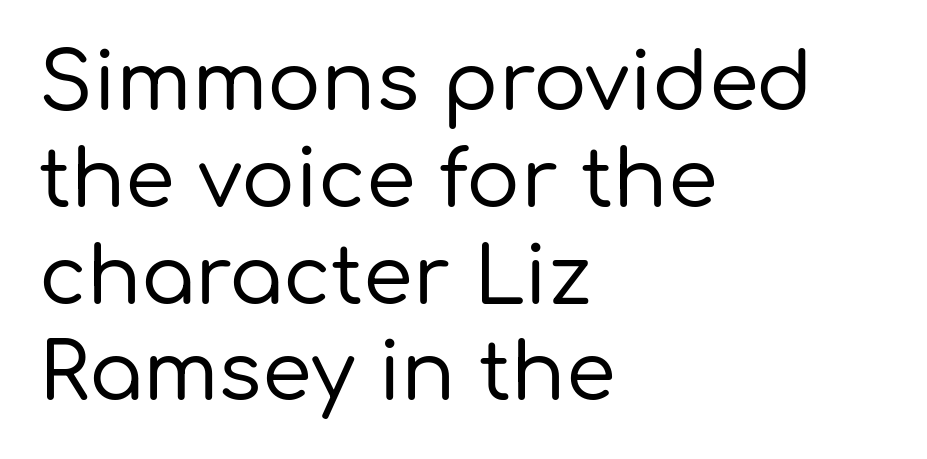
{"serif": "no", "italic": "no", "width": "normal", "stroke_contrast": "low", "x_height": "medium", "monospaced": "no", "underline": "no", "align": "left", "line_spacing_ratio": 1.21, "letter_spacing": "normal", "letter_spacing_em": 0.0, "glyph_px": 80}
